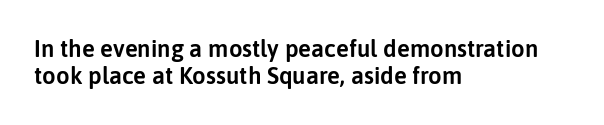
{"italic": "no", "underline": "no", "align": "left", "line_spacing": "tight", "line_spacing_ratio": 1.14, "letter_spacing": "normal", "letter_spacing_em": 0.0, "glyph_px": 24}
